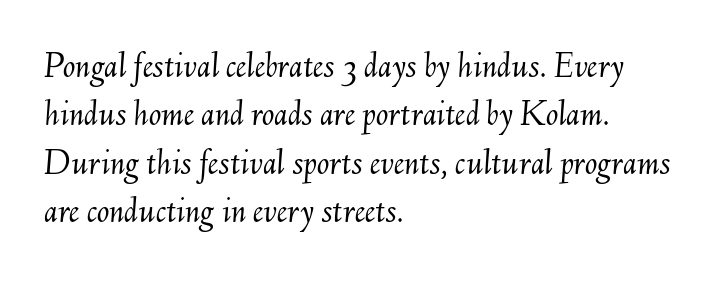
The image shows 37 px light type, italic (leaning right); set left-aligned, normal line spacing (1.31x), normal letter spacing, not underlined; medium stroke contrast and a small x-height.
